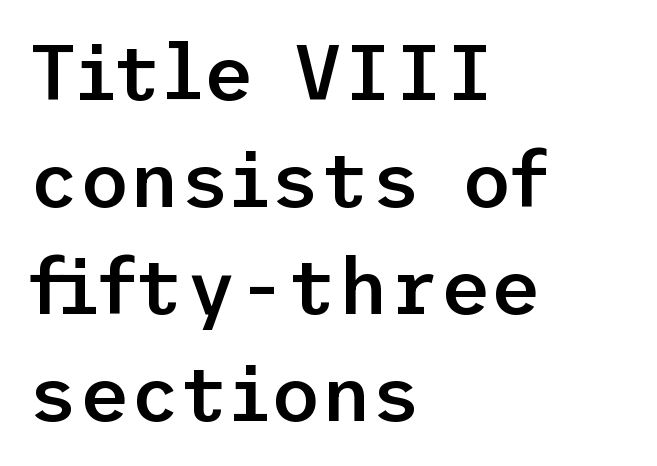
{"serif": "no", "italic": "no", "bold": "semi", "weight": "semibold", "width": "normal", "stroke_contrast": "low", "x_height": "medium", "underline": "no", "align": "left", "line_spacing": "normal", "line_spacing_ratio": 1.37, "letter_spacing": "normal", "letter_spacing_em": 0.0, "glyph_px": 78}
